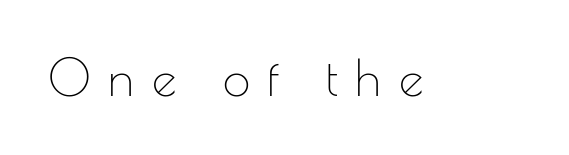
The image shows 49 px thin sans-serif type, upright; set unusually wide letter spacing (+0.36 em), not underlined; low stroke contrast and a small x-height.
